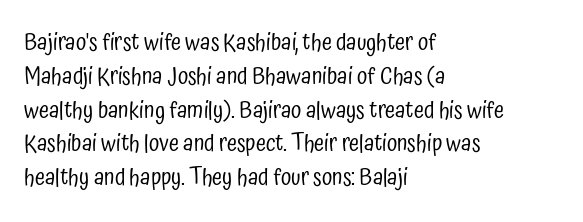
{"italic": "no", "bold": "no", "underline": "no", "align": "left", "line_spacing": "normal", "line_spacing_ratio": 1.47, "letter_spacing": "normal", "letter_spacing_em": 0.0, "glyph_px": 23}
